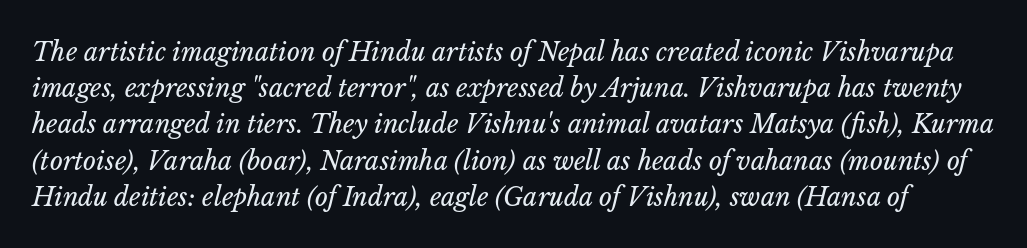
Q: Is the text bold? A: No.
Q: Is the text italic (slanted)? A: Yes, it leans right by about 14 degrees.
Q: Is the text underlined? A: No.
Q: Is the spacing between letters normal or unusually wide? A: Normal.
Q: Is the spacing between lines tight, normal or loose? A: Normal.
